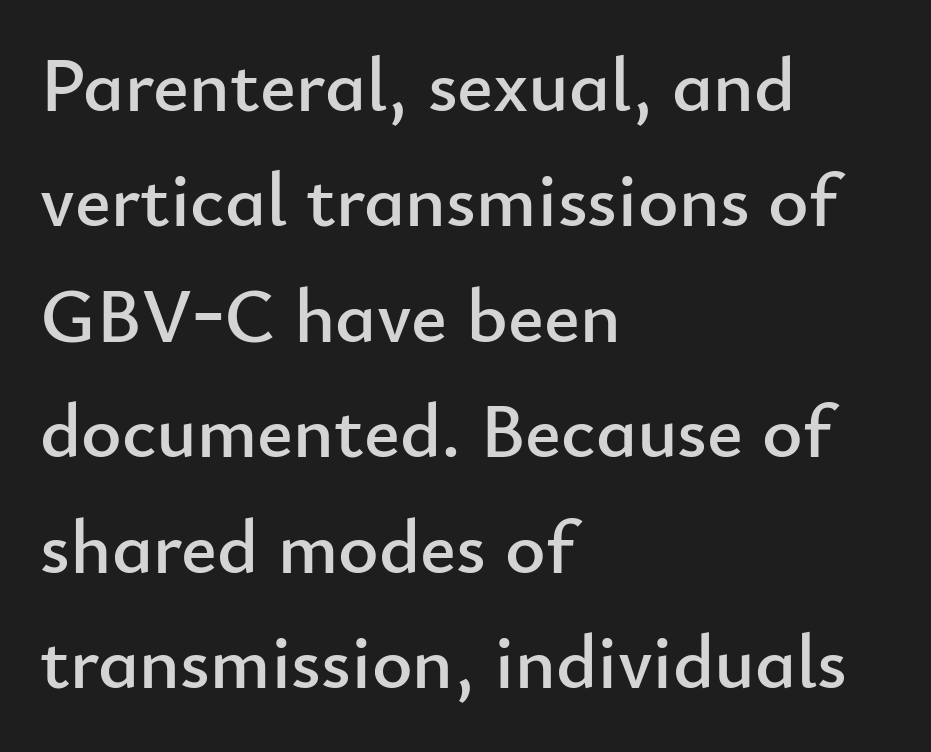
The image shows 77 px sans-serif type, upright; set left-aligned, normal line spacing (1.5x), normal letter spacing, not underlined; low stroke contrast and a small x-height.
